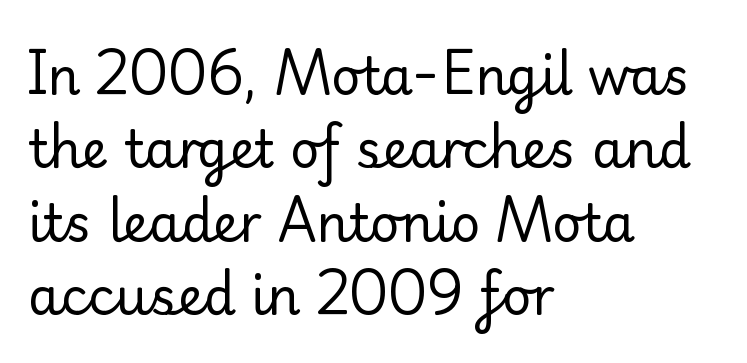
The image shows 51 px regular-weight serif type, upright; set left-aligned, normal line spacing (1.44x), normal letter spacing, not underlined; low stroke contrast and a small x-height.
